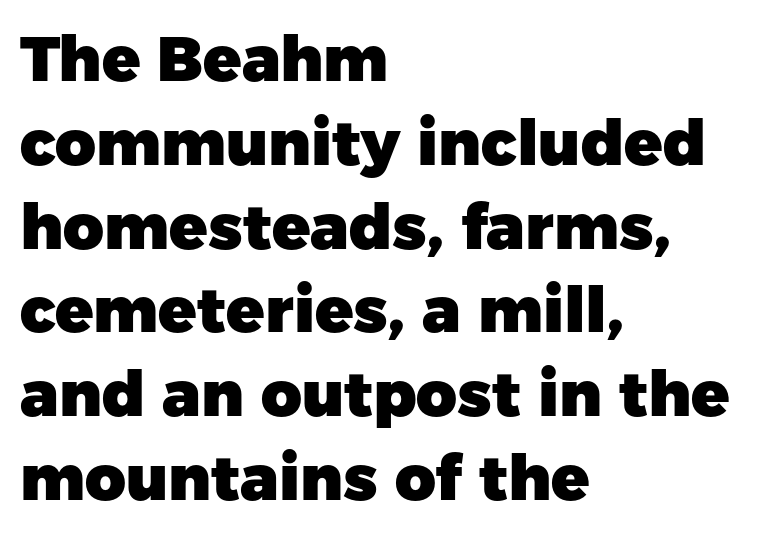
Q: Is the text bold? A: Yes.
Q: Is the text italic (slanted)? A: No, it is upright.
Q: Is the typeface a serif or a sans-serif typeface? A: Sans-serif.
Q: Is the text underlined? A: No.
Q: How is the paragraph aligned? A: Left-aligned.
Q: Is the spacing between letters normal or unusually wide? A: Normal.
Q: Is the spacing between lines tight, normal or loose? A: Normal.
Q: Width (condensed, normal, or wide)? A: Normal.
Q: Stroke contrast? A: Low.
Q: x-height? A: Medium.
Q: Monospaced? A: No.
